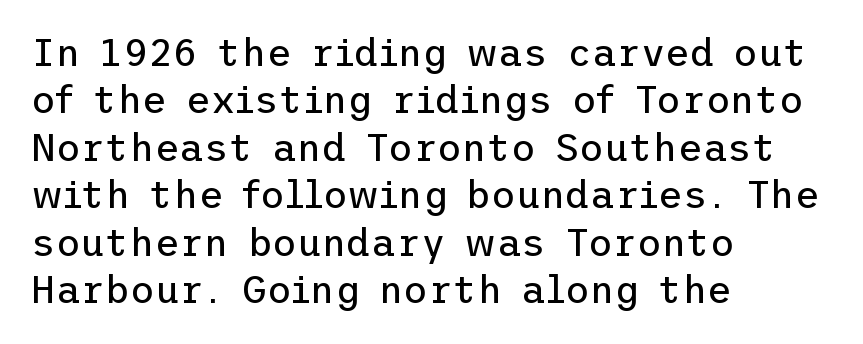
The font's upright variant was chosen for this text. These glyphs show unthickened strokes, regular width or finer. Letterform terminals end flat and unadorned throughout the passage. Regular leading.
